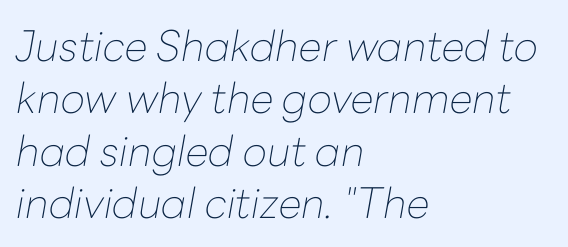
{"italic": "yes", "lean": "right", "slant_degrees": 10, "bold": "no", "weight": "thin", "width": "normal", "stroke_contrast": "low", "x_height": "medium", "monospaced": "no", "underline": "no", "align": "left", "line_spacing": "normal", "line_spacing_ratio": 1.25, "letter_spacing": "normal", "letter_spacing_em": 0.0, "glyph_px": 42}
